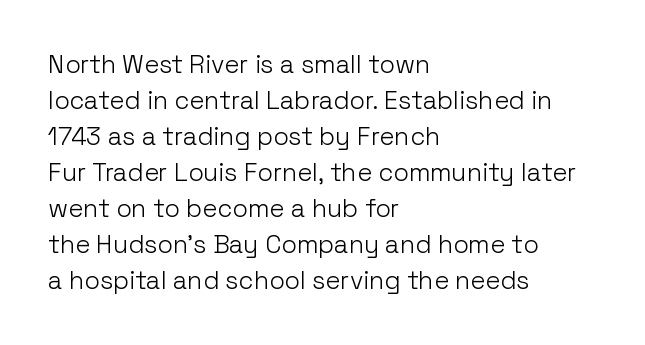
Q: Is the text bold? A: No.
Q: Is the text italic (slanted)? A: No, it is upright.
Q: Is the text underlined? A: No.
Q: How is the paragraph aligned? A: Left-aligned.
Q: Is the spacing between letters normal or unusually wide? A: Normal.
Q: Is the spacing between lines tight, normal or loose? A: Normal.
